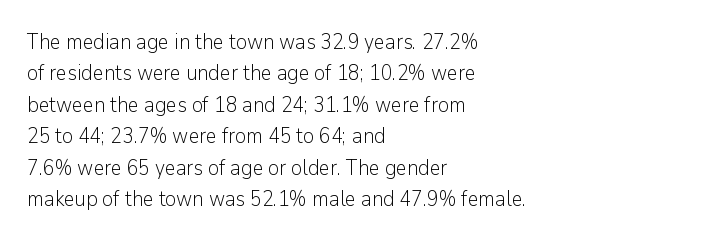
Q: Is the text bold? A: No.
Q: Is the text italic (slanted)? A: No, it is upright.
Q: Is the text underlined? A: No.
Q: How is the paragraph aligned? A: Left-aligned.
Q: Is the spacing between letters normal or unusually wide? A: Normal.
Q: Is the spacing between lines tight, normal or loose? A: Normal.
